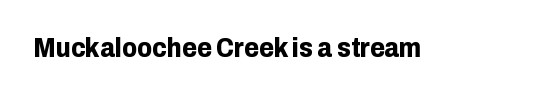
What stands out about the letter spacing? Nothing — it is the standard amount. No italicization has been applied; the sample stays upright. The gap between lines stays unmarked. Thick stems and heavy bowls — unmistakably bold.
